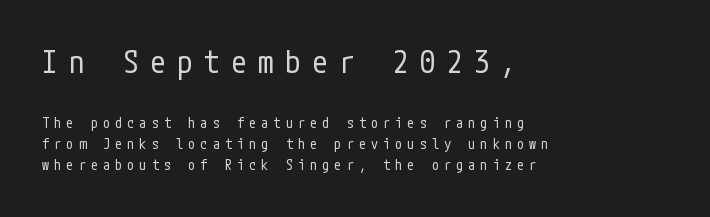
{"serif": "no", "italic": "no", "bold": "no", "weight": "regular", "width": "condensed", "stroke_contrast": "low", "x_height": "medium", "underline": "no", "align": "left", "line_spacing": "normal", "line_spacing_ratio": 1.52, "letter_spacing": "wide", "letter_spacing_em": 0.37, "larger_block": "first", "size_ratio": 2.21, "glyph_px": 31}
